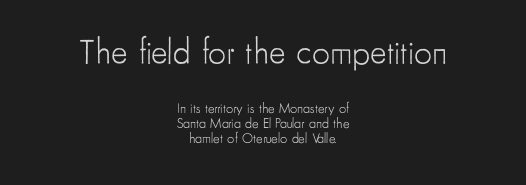
Q: Is the text bold? A: No.
Q: Is the text italic (slanted)? A: No, it is upright.
Q: Is the typeface a serif or a sans-serif typeface? A: Sans-serif.
Q: Is the text underlined? A: No.
Q: How is the paragraph aligned? A: Centered.
Q: Is the spacing between letters normal or unusually wide? A: Normal.
Q: Is the spacing between lines tight, normal or loose? A: Tight.
Q: Which block of text is set in a larger size, the first (top) or the second (bottom)? A: The first (top) one.
Q: Width (condensed, normal, or wide)? A: Condensed.
Q: Stroke contrast? A: Low.
Q: x-height? A: Small.
Q: Monospaced? A: No.
